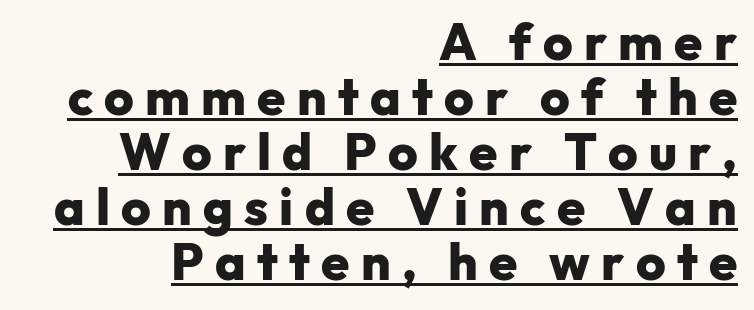
A continuous stroke trails under the words, as in a hyperlink. Line spacing here is tight. The ragged edge is on the left, which tells us the setting is flush right. If you drew a line through each stem, it would be perfectly vertical. Unlike a traditional serif, this face leaves its strokes unadorned.
